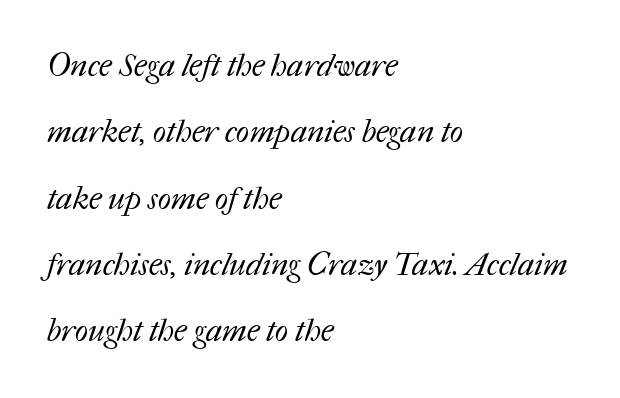
Q: Is the text bold? A: No.
Q: Is the text underlined? A: No.
Q: How is the paragraph aligned? A: Left-aligned.
Q: Is the spacing between letters normal or unusually wide? A: Normal.
Q: Is the spacing between lines tight, normal or loose? A: Loose.
Q: Width (condensed, normal, or wide)? A: Normal.
Q: Stroke contrast? A: Medium.
Q: x-height? A: Medium.
Q: Monospaced? A: No.
